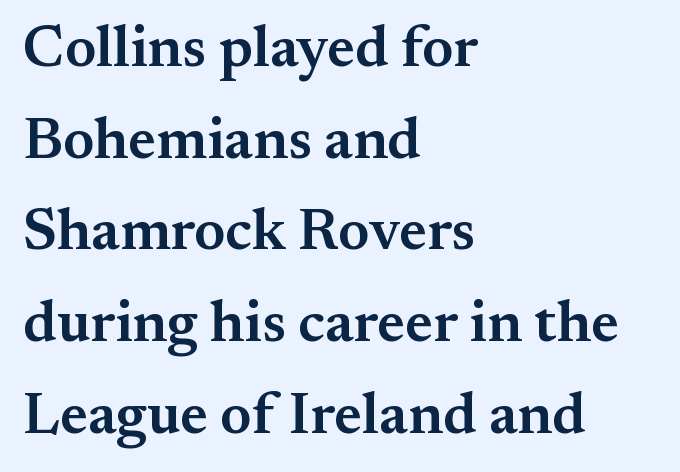
Line starts are locked; line ends wander. The typesetting leans somewhat heavy: a semibold. The tracking reads as untouched default to a designer's eye. Each row of text sits above clean, open space.
